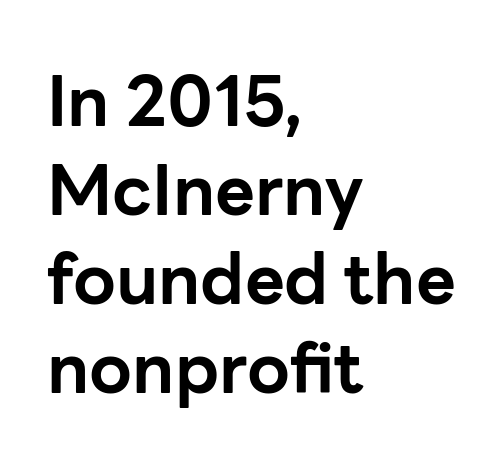
The image shows 69 px bold sans-serif type, upright; set left-aligned, normal line spacing (1.29x), normal letter spacing, not underlined; low stroke contrast and a medium x-height.
